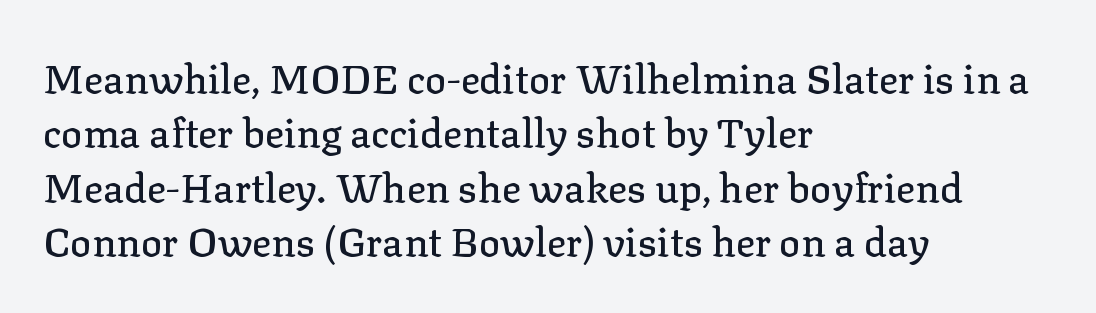
Q: Is the text italic (slanted)? A: No, it is upright.
Q: Is the typeface a serif or a sans-serif typeface? A: Serif.
Q: Is the text underlined? A: No.
Q: How is the paragraph aligned? A: Left-aligned.
Q: Is the spacing between letters normal or unusually wide? A: Normal.
Q: Is the spacing between lines tight, normal or loose? A: Normal.
Q: Width (condensed, normal, or wide)? A: Normal.
Q: Stroke contrast? A: Low.
Q: x-height? A: Medium.
Q: Monospaced? A: No.
